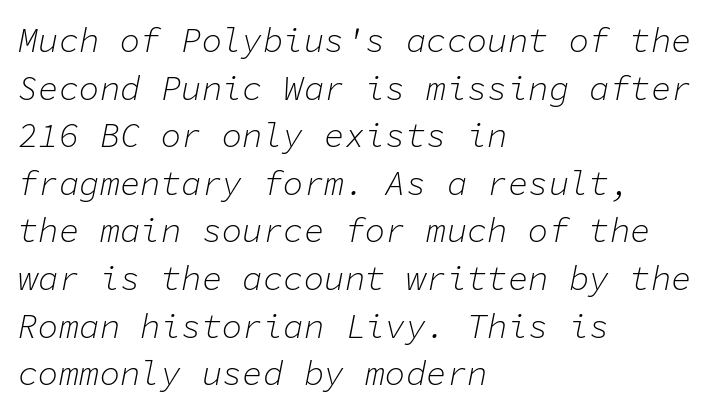
The image shows 34 px light type, italic (leaning right), monospaced; set left-aligned, normal line spacing (1.4x), normal letter spacing, not underlined; low stroke contrast and a medium x-height.
